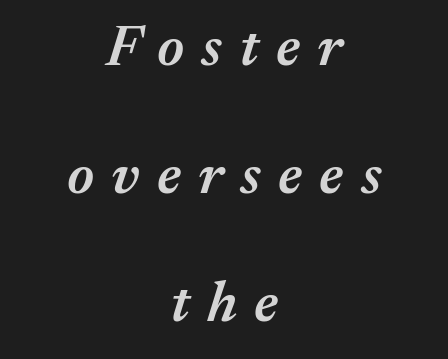
The image shows 59 px semibold type, italic (leaning right); set centered, loose line spacing (2.17x), unusually wide letter spacing (+0.29 em), not underlined; medium stroke contrast and a medium x-height.
